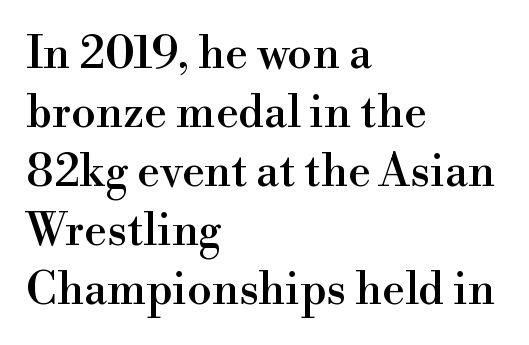
The image shows 45 px serif type, upright; set left-aligned, normal line spacing (1.31x), normal letter spacing, not underlined; high stroke contrast and a small x-height.
